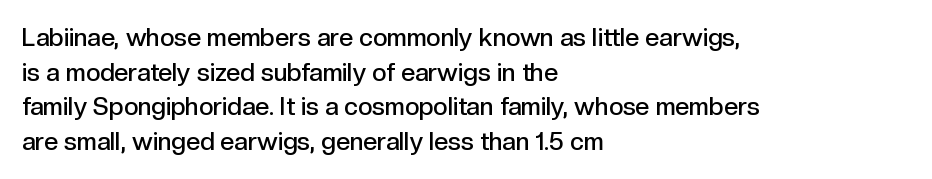
The image shows 25 px text type, upright; set left-aligned, normal line spacing (1.39x), normal letter spacing, not underlined.
